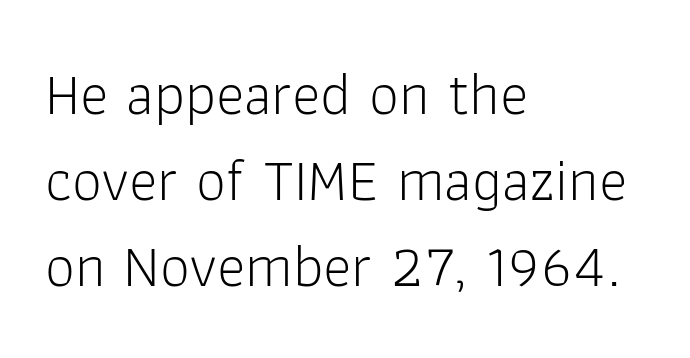
Q: Is the text bold? A: No.
Q: Is the text italic (slanted)? A: No, it is upright.
Q: Is the typeface a serif or a sans-serif typeface? A: Sans-serif.
Q: Is the text underlined? A: No.
Q: How is the paragraph aligned? A: Left-aligned.
Q: Is the spacing between letters normal or unusually wide? A: Normal.
Q: Is the spacing between lines tight, normal or loose? A: Normal.
Q: Width (condensed, normal, or wide)? A: Normal.
Q: Stroke contrast? A: Low.
Q: x-height? A: Medium.
Q: Monospaced? A: No.
